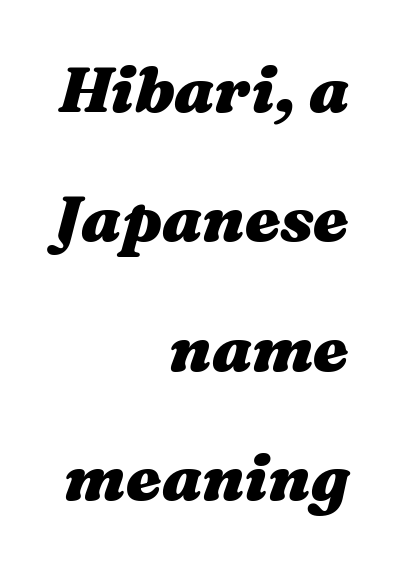
The words here are not underlined. Look at the stroke-to-counter ratio: heavy, a bold. The rendering uses a large line-height, opening up the rows. The face used here is proportionally spaced, like ordinary book or web type. Rendered with sloped, italic letterforms.
